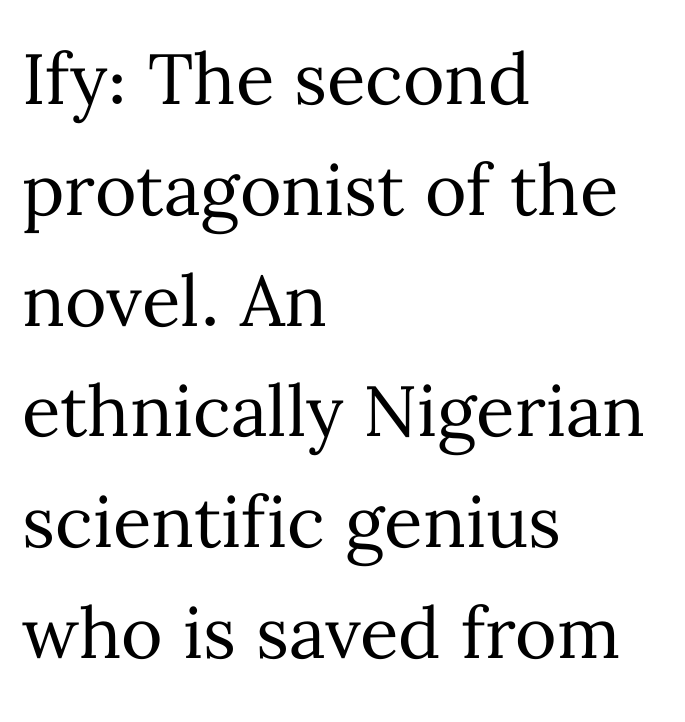
The space between consecutive lines is moderate. Does the copy run flush right? No — it runs flush left. Default kerning and tracking; the words read as compact shapes. The specimen omits any rule beneath the text block's lines.
